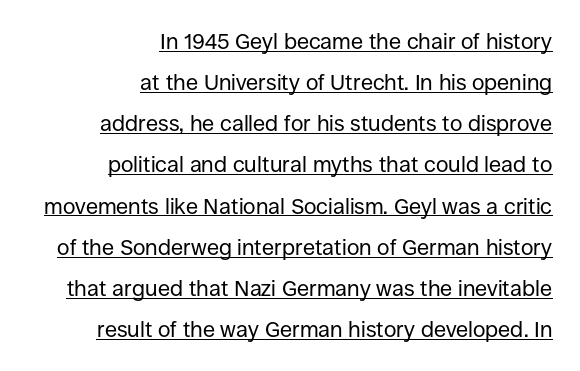
Q: Is the text bold? A: No.
Q: Is the text italic (slanted)? A: No, it is upright.
Q: Is the text underlined? A: Yes.
Q: How is the paragraph aligned? A: Right-aligned.
Q: Is the spacing between letters normal or unusually wide? A: Normal.
